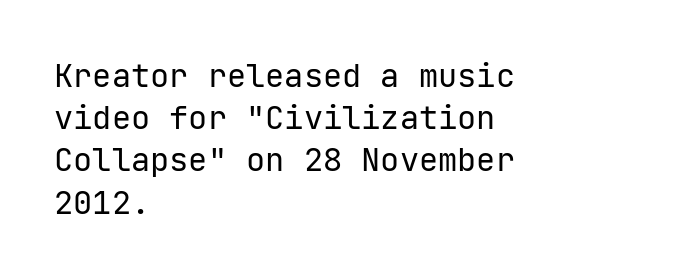
{"serif": "no", "italic": "no", "bold": "no", "weight": "regular", "width": "normal", "stroke_contrast": "low", "x_height": "medium", "underline": "no", "align": "left", "line_spacing": "normal", "line_spacing_ratio": 1.32, "letter_spacing": "normal", "letter_spacing_em": 0.0, "glyph_px": 32}
